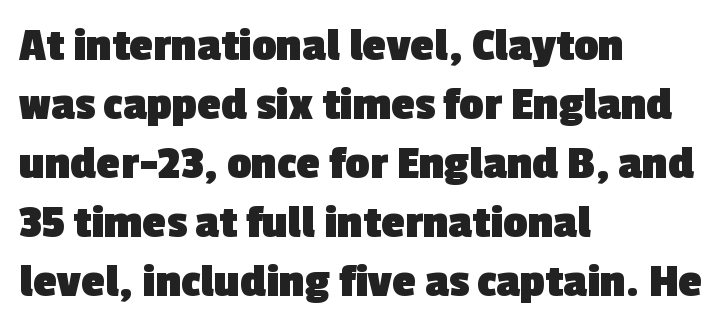
The image shows 48 px heavy sans-serif type; set left-aligned, line spacing 1.23x, normal letter spacing, not underlined; a medium x-height.
